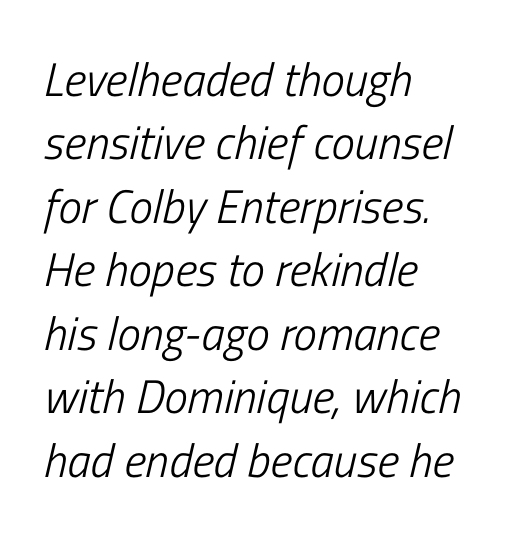
Q: Is the text bold? A: No.
Q: Is the text italic (slanted)? A: Yes, it leans right by about 13 degrees.
Q: Is the text underlined? A: No.
Q: How is the paragraph aligned? A: Left-aligned.
Q: Is the spacing between letters normal or unusually wide? A: Normal.
Q: Is the spacing between lines tight, normal or loose? A: Normal.
Q: Width (condensed, normal, or wide)? A: Condensed.
Q: Stroke contrast? A: Low.
Q: x-height? A: Medium.
Q: Monospaced? A: No.
